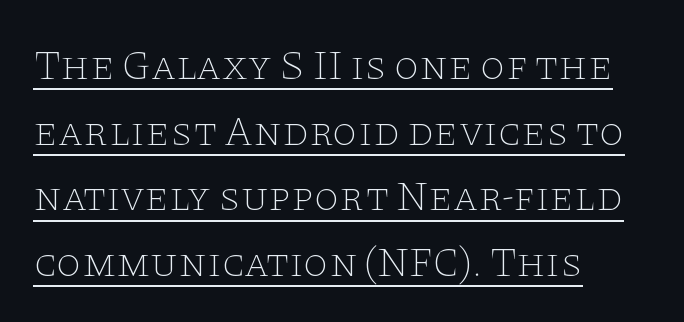
Q: Is the text bold? A: No.
Q: Is the text italic (slanted)? A: No, it is upright.
Q: Is the typeface a serif or a sans-serif typeface? A: Serif.
Q: Is the text underlined? A: Yes.
Q: How is the paragraph aligned? A: Left-aligned.
Q: Is the spacing between letters normal or unusually wide? A: Normal.
Q: Is the spacing between lines tight, normal or loose? A: Normal.
Q: Width (condensed, normal, or wide)? A: Wide.
Q: Stroke contrast? A: Low.
Q: x-height? A: Large.
Q: Monospaced? A: No.
